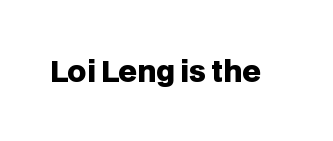
{"serif": "no", "italic": "no", "bold": "yes", "weight": "heavy", "width": "normal", "stroke_contrast": "low", "x_height": "large", "monospaced": "no", "underline": "no", "letter_spacing": "normal", "letter_spacing_em": 0.0, "glyph_px": 29}
